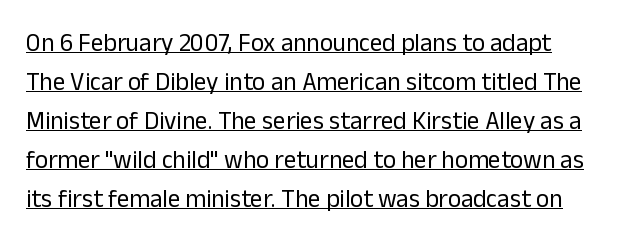
Q: Is the text bold? A: No.
Q: Is the text italic (slanted)? A: No, it is upright.
Q: Is the text underlined? A: Yes.
Q: Is the spacing between letters normal or unusually wide? A: Normal.
Q: Is the spacing between lines tight, normal or loose? A: Normal.
